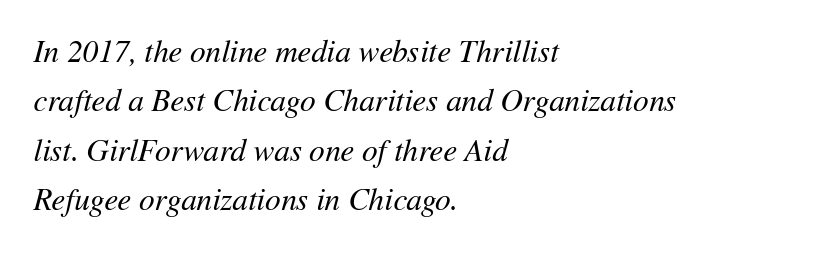
The image shows 31 px regular-weight type, italic (leaning right); set left-aligned, normal line spacing (1.59x), normal letter spacing, not underlined; medium stroke contrast and a medium x-height.
